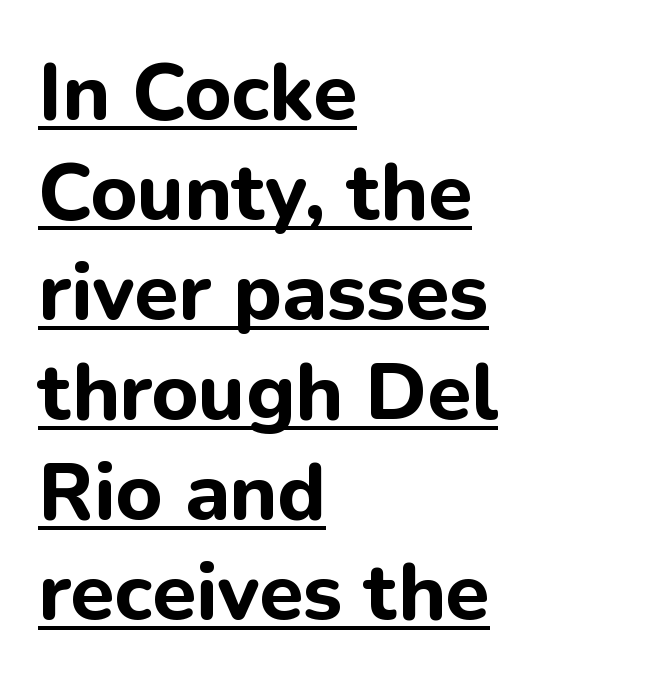
Note the varied advance widths — an 'i' is clearly narrower than an 'm'. The passage shown is underscored from start to finish. The typography opts for an upright posture over an oblique one. Layout note: lines flush left. The font family rendered here belongs to the sans-serif group. Standard letterfit; no display-style spreading of the glyphs.
